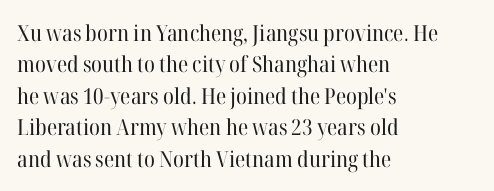
The line-height multiplier appears to be the usual default. The ragged edge is on the right, which tells us the setting is flush left. A typesetter would mark this as roman, not italic. This sample uses plain, unmodified letter spacing. No letter is thick-stroked: the sample isn't bold.
